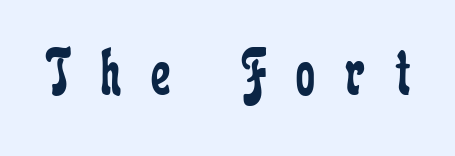
You can tell from the footed stems that serif type was used. This reads as an unemphasized weight, regular at the heaviest. Display-style spreading of the glyphs; the letterfit is very open. Proportional: the letters do not fall into vertical columns. It's the straight-up-and-down kind of type. Unmarked baselines from the first word to the last.
